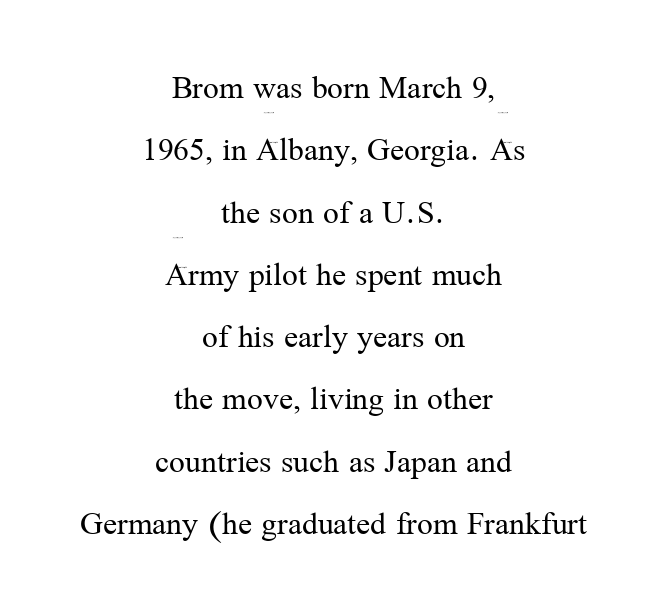
The image shows 35 px regular-weight serif type, upright; set centered, line spacing 1.78x, normal letter spacing, not underlined; medium stroke contrast and a medium x-height.
